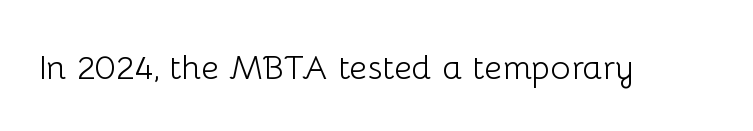
{"serif": "no", "italic": "no", "bold": "no", "weight": "light", "width": "normal", "stroke_contrast": "low", "x_height": "medium", "monospaced": "no", "underline": "no", "letter_spacing": "normal", "letter_spacing_em": 0.0, "glyph_px": 34}
